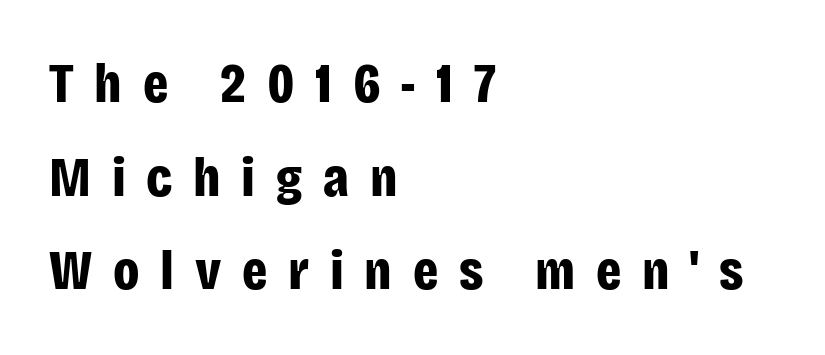
Nope, not italic — everything's standing straight. The zone under the glyphs is completely vacant. Stroke thickness is high; the sample reads as a true bold. Tracking here is generous; glyphs stand well apart from one another.
